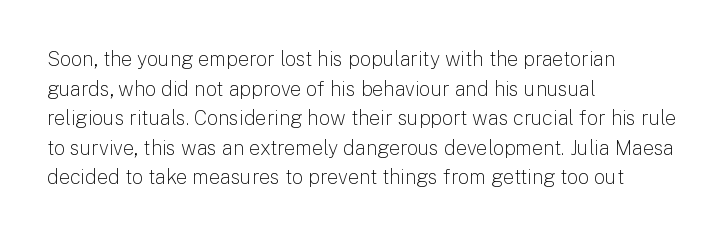
The image shows 20 px text type, upright; set left-aligned, normal line spacing (1.48x), normal letter spacing, not underlined.
